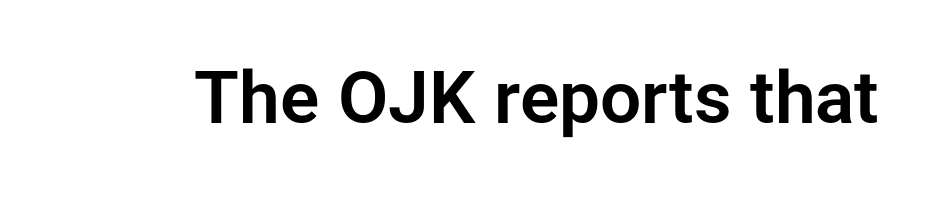
Unlike italic type, these characters show no tilt at all. Unlike a traditional serif, this face leaves its strokes unadorned. Think of a printed novel: that variable character pitch is what you see here. The specimen omits any rule beneath the text block's lines.
